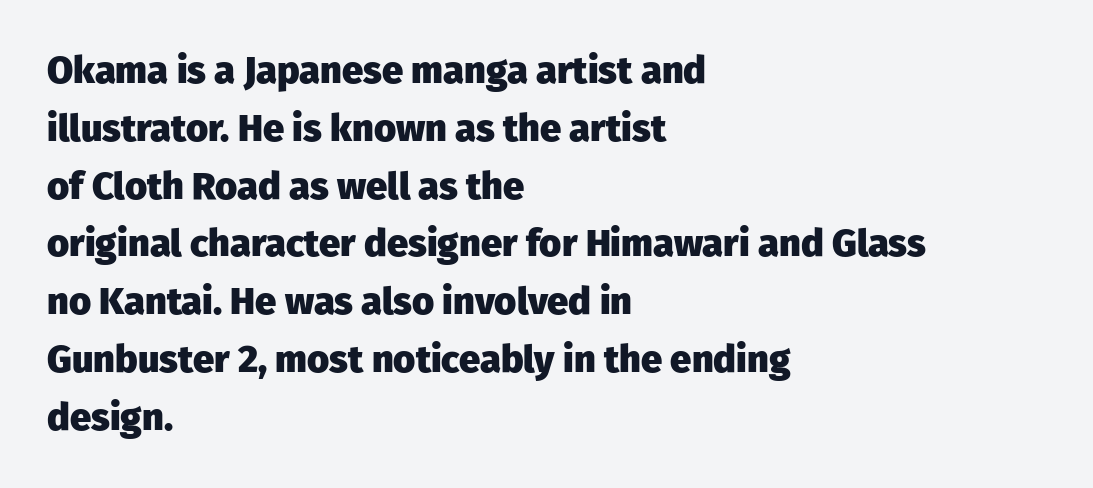
Q: Is the text bold? A: Yes.
Q: Is the text italic (slanted)? A: No, it is upright.
Q: Is the typeface a serif or a sans-serif typeface? A: Sans-serif.
Q: Is the text underlined? A: No.
Q: How is the paragraph aligned? A: Left-aligned.
Q: Is the spacing between letters normal or unusually wide? A: Normal.
Q: Is the spacing between lines tight, normal or loose? A: Normal.
Q: Width (condensed, normal, or wide)? A: Normal.
Q: Stroke contrast? A: Low.
Q: x-height? A: Medium.
Q: Monospaced? A: No.
